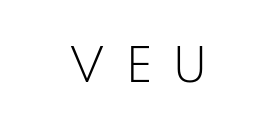
The lettering stays uniformly vertical, giving the passage a roman look. Varying glyph widths throughout — classic text-font behaviour. Glyph-to-glyph distance is far greater than everyday printed text. Letters have the restrained weight of plain body copy at most.
